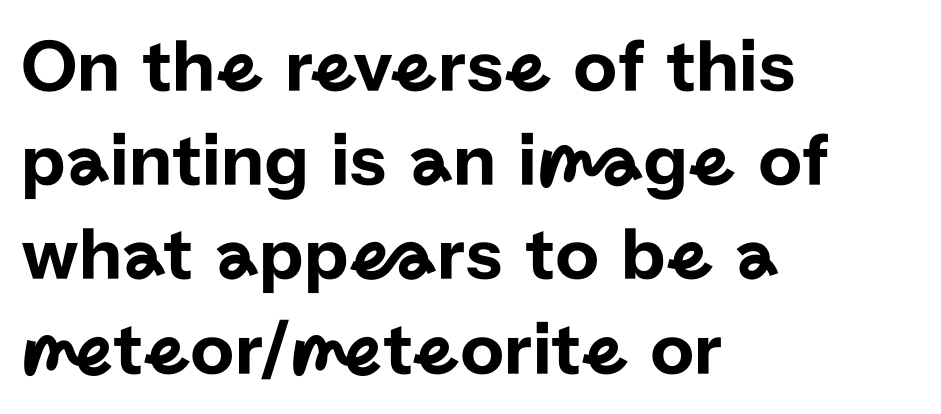
The image shows 76 px sans-serif type, upright; set left-aligned, line spacing 1.24x, normal letter spacing, not underlined; low stroke contrast and a medium x-height.
